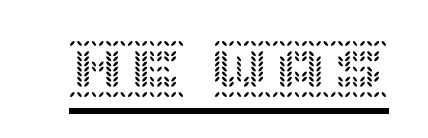
{"italic": "no", "width": "normal", "x_height": "large", "underline": "yes", "letter_spacing": "normal", "letter_spacing_em": 0.0, "glyph_px": 58}
